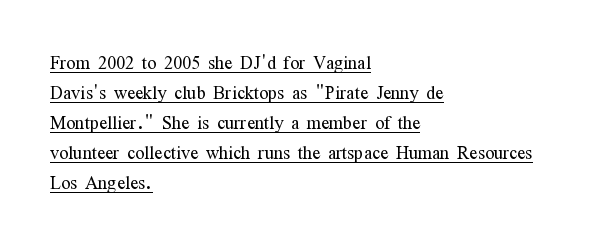
Q: Is the text bold? A: No.
Q: Is the text italic (slanted)? A: No, it is upright.
Q: Is the text underlined? A: Yes.
Q: How is the paragraph aligned? A: Left-aligned.
Q: Is the spacing between letters normal or unusually wide? A: Normal.
Q: Is the spacing between lines tight, normal or loose? A: Normal.
